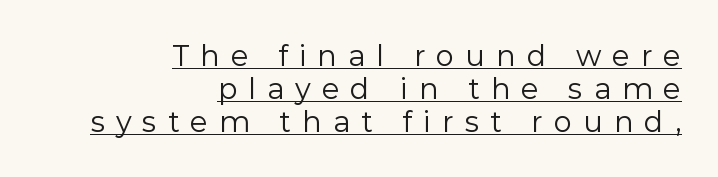
Q: Is the text bold? A: No.
Q: Is the text italic (slanted)? A: No, it is upright.
Q: Is the typeface a serif or a sans-serif typeface? A: Sans-serif.
Q: Is the text underlined? A: Yes.
Q: How is the paragraph aligned? A: Right-aligned.
Q: Is the spacing between letters normal or unusually wide? A: Unusually wide.
Q: Is the spacing between lines tight, normal or loose? A: Tight.
Q: Width (condensed, normal, or wide)? A: Normal.
Q: Stroke contrast? A: Low.
Q: x-height? A: Medium.
Q: Monospaced? A: No.
